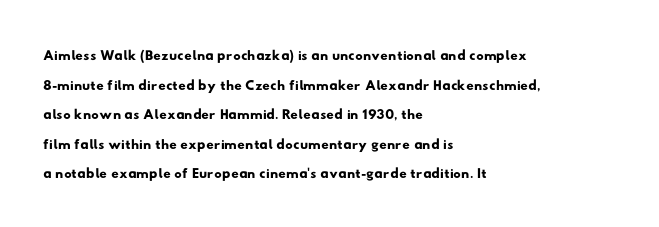
The image shows 21 px text type; set left-aligned, normal line spacing (1.41x), normal letter spacing, not underlined.
